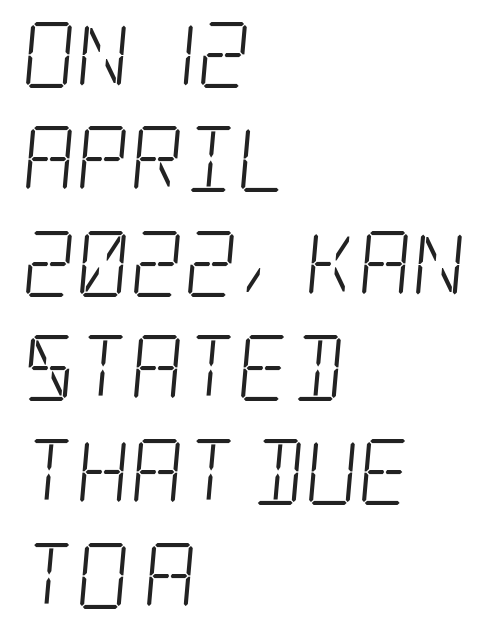
The image shows 66 px light, condensed serif type; set left-aligned, normal line spacing (1.58x), normal letter spacing, not underlined; low stroke contrast and a large x-height.
